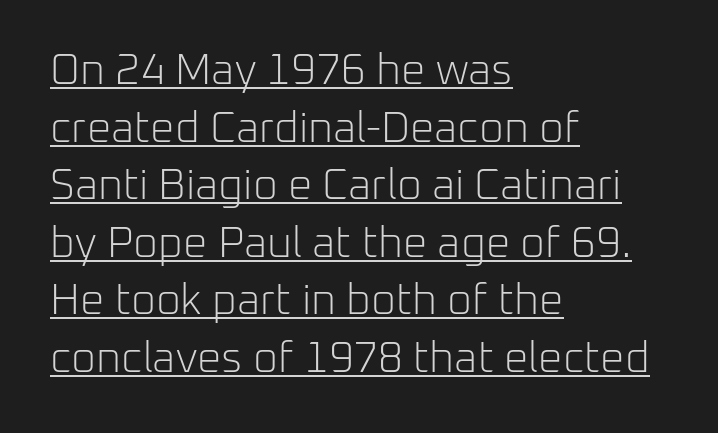
Q: Is the text bold? A: No.
Q: Is the text italic (slanted)? A: No, it is upright.
Q: Is the typeface a serif or a sans-serif typeface? A: Sans-serif.
Q: Is the text underlined? A: Yes.
Q: How is the paragraph aligned? A: Left-aligned.
Q: Is the spacing between letters normal or unusually wide? A: Normal.
Q: Is the spacing between lines tight, normal or loose? A: Normal.
Q: Width (condensed, normal, or wide)? A: Normal.
Q: Stroke contrast? A: Low.
Q: x-height? A: Medium.
Q: Monospaced? A: No.
